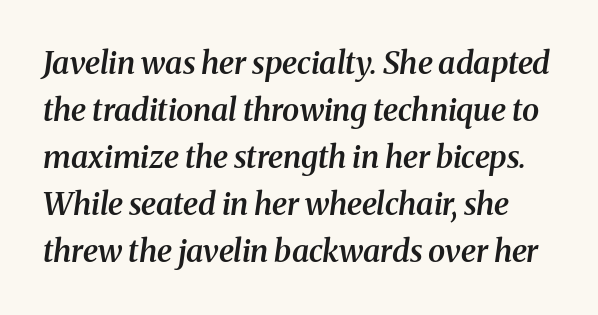
The image shows 31 px semibold serif type, italic (leaning right); set normal line spacing (1.52x), normal letter spacing, not underlined; medium stroke contrast and a medium x-height.
